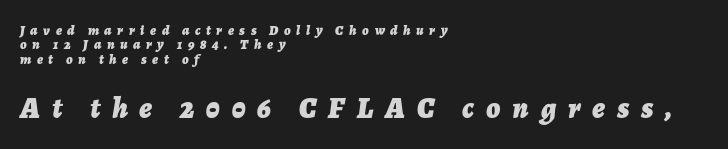
Q: Is the text bold? A: Yes.
Q: Is the text italic (slanted)? A: Yes, it leans right by about 7 degrees.
Q: Is the text underlined? A: No.
Q: How is the paragraph aligned? A: Left-aligned.
Q: Is the spacing between letters normal or unusually wide? A: Unusually wide.
Q: Is the spacing between lines tight, normal or loose? A: Tight.
Q: Which block of text is set in a larger size, the first (top) or the second (bottom)? A: The second (bottom) one.
Q: Width (condensed, normal, or wide)? A: Normal.
Q: Stroke contrast? A: Low.
Q: x-height? A: Medium.
Q: Monospaced? A: No.
